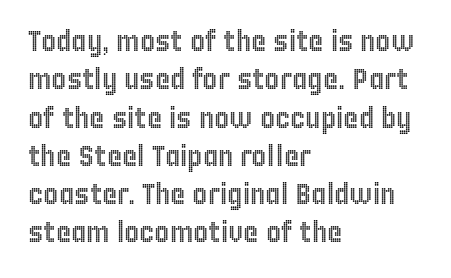
The image shows 29 px condensed type, upright; set left-aligned, normal line spacing (1.32x), normal letter spacing, not underlined; a large x-height.
